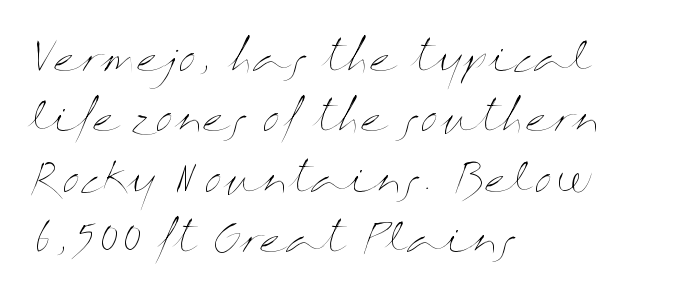
The image shows 41 px thin, wide type; set left-aligned, normal line spacing (1.47x), normal letter spacing, not underlined; medium stroke contrast and a medium x-height.
